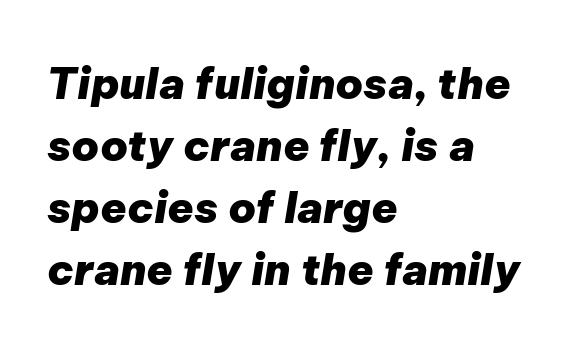
The image shows 43 px heavy type, italic (leaning right); set left-aligned, normal line spacing (1.44x), normal letter spacing, not underlined; low stroke contrast and a medium x-height.
